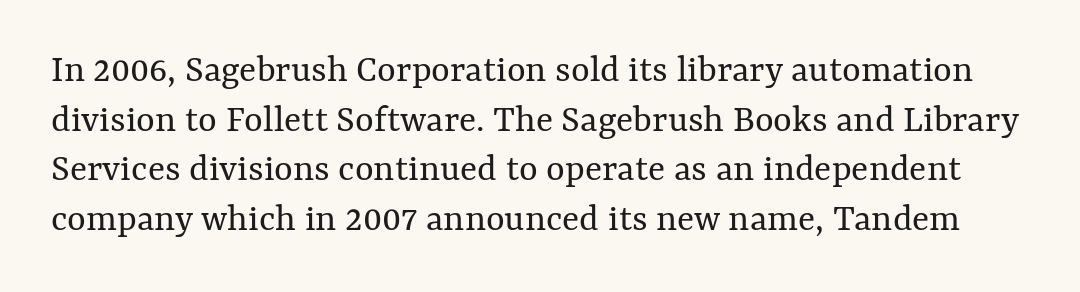
The image shows 40 px regular-weight type, upright; set line spacing 1.24x, normal letter spacing, not underlined; medium stroke contrast and a medium x-height.
